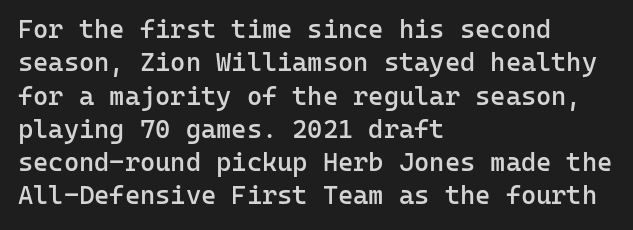
{"italic": "no", "bold": "semi", "underline": "no", "align": "left", "line_spacing": "normal", "line_spacing_ratio": 1.28, "letter_spacing": "normal", "letter_spacing_em": 0.0, "glyph_px": 26}
